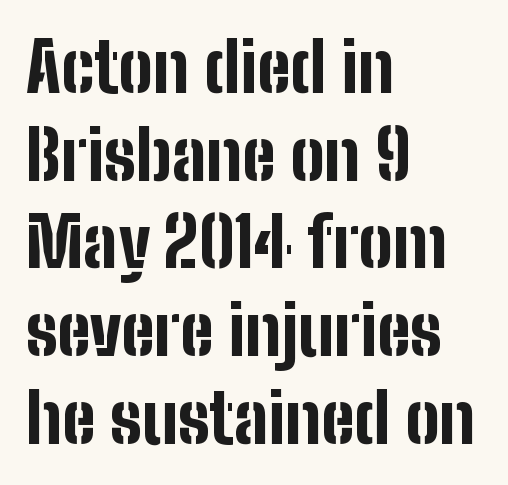
Q: Is the text bold? A: Yes.
Q: Is the text italic (slanted)? A: No, it is upright.
Q: Is the typeface a serif or a sans-serif typeface? A: Sans-serif.
Q: Is the text underlined? A: No.
Q: How is the paragraph aligned? A: Left-aligned.
Q: Is the spacing between letters normal or unusually wide? A: Normal.
Q: Is the spacing between lines tight, normal or loose? A: Normal.
Q: Width (condensed, normal, or wide)? A: Condensed.
Q: Stroke contrast? A: Low.
Q: x-height? A: Medium.
Q: Monospaced? A: No.
